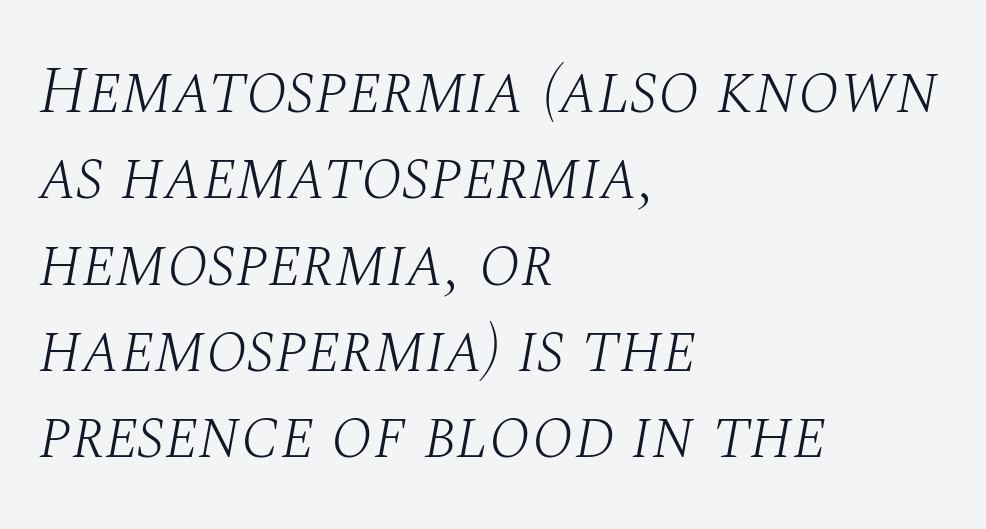
Horizontal alignment here is leftward, the default for most running prose. Interline gaps are of average width in this sample. Compared with ordinary roman type, these characters are visibly tilted. Unmarked baselines from the first word to the last. Spacing verdict: proportional, widths tailored to each character. Is this a heavy cut? Hardly; it is regular or lighter.
